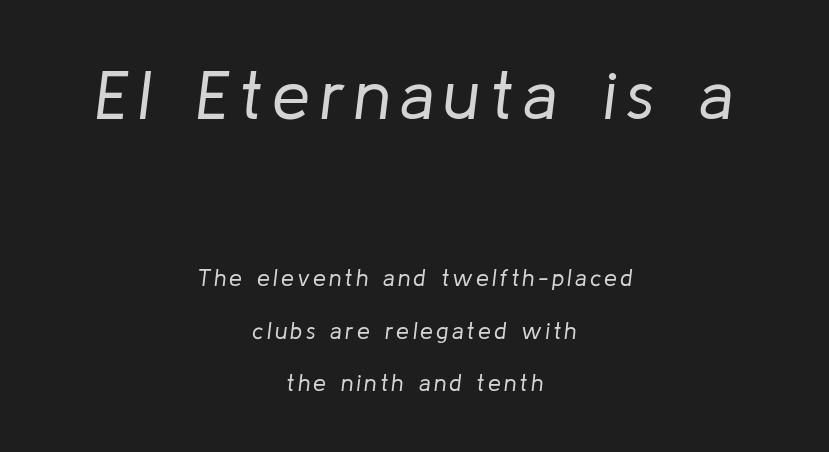
Q: Is the text bold? A: No.
Q: Is the text italic (slanted)? A: Yes, it leans right by about 8 degrees.
Q: Is the text underlined? A: No.
Q: How is the paragraph aligned? A: Centered.
Q: Is the spacing between lines tight, normal or loose? A: Loose.
Q: Which block of text is set in a larger size, the first (top) or the second (bottom)? A: The first (top) one.
Q: Width (condensed, normal, or wide)? A: Normal.
Q: Stroke contrast? A: Low.
Q: x-height? A: Medium.
Q: Monospaced? A: No.
